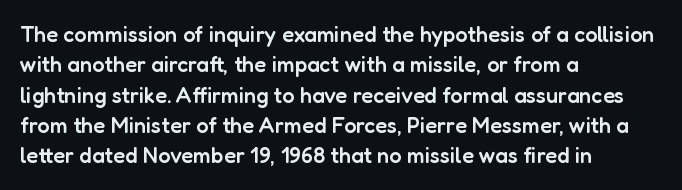
{"italic": "no", "bold": "semi", "underline": "no", "align": "left", "line_spacing": "normal", "line_spacing_ratio": 1.38, "letter_spacing": "normal", "letter_spacing_em": 0.0, "glyph_px": 22}
